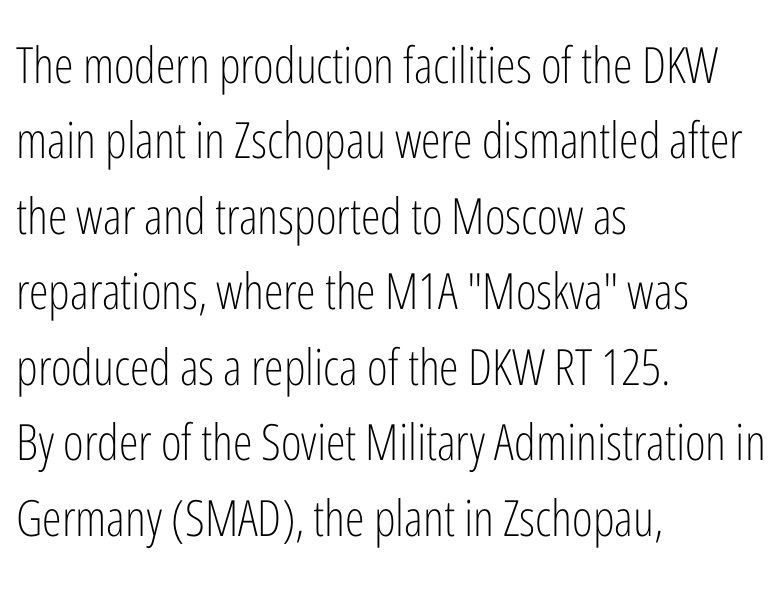
{"serif": "no", "italic": "no", "bold": "no", "weight": "light", "width": "condensed", "stroke_contrast": "low", "x_height": "medium", "monospaced": "no", "underline": "no", "align": "left", "line_spacing": "normal", "line_spacing_ratio": 1.51, "letter_spacing": "normal", "letter_spacing_em": 0.0, "glyph_px": 50}
